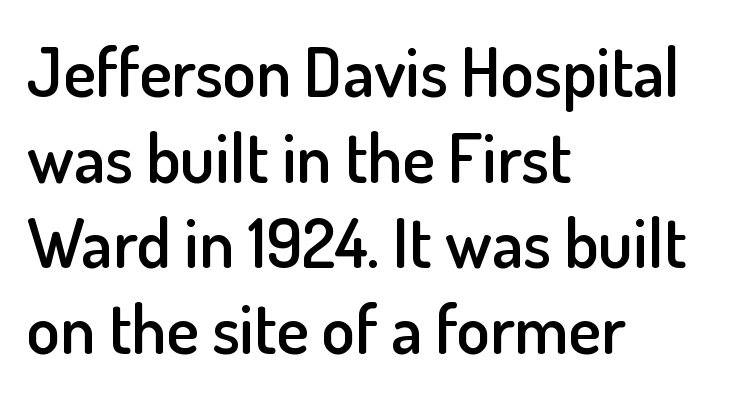
The image shows 68 px semibold sans-serif type, upright; set left-aligned, normal line spacing (1.26x), normal letter spacing, not underlined; low stroke contrast and a small x-height.
